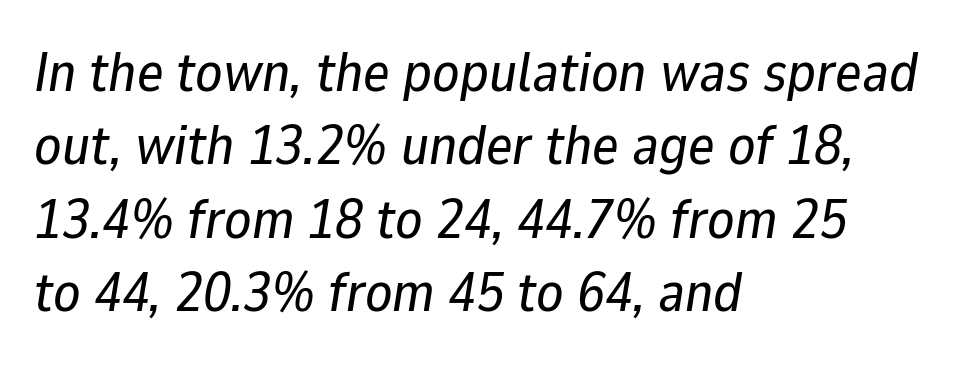
{"italic": "yes", "lean": "right", "slant_degrees": 9, "width": "normal", "stroke_contrast": "low", "x_height": "medium", "monospaced": "no", "underline": "no", "align": "left", "line_spacing": "normal", "line_spacing_ratio": 1.31, "letter_spacing": "normal", "letter_spacing_em": 0.0, "glyph_px": 56}
